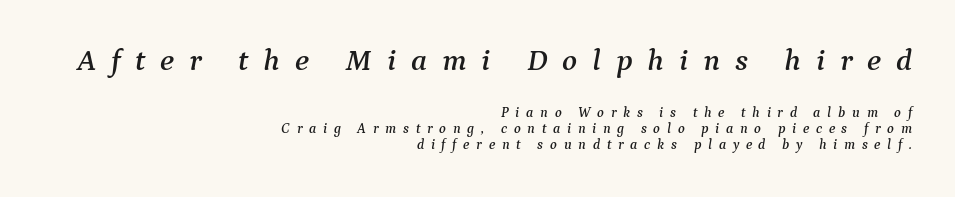
{"serif": "yes", "italic": "yes", "lean": "right", "slant_degrees": 9, "width": "normal", "stroke_contrast": "medium", "x_height": "medium", "monospaced": "no", "underline": "no", "align": "right", "line_spacing_ratio": 1.16, "letter_spacing": "wide", "letter_spacing_em": 0.48, "larger_block": "first", "size_ratio": 2.21, "glyph_px": 31}
